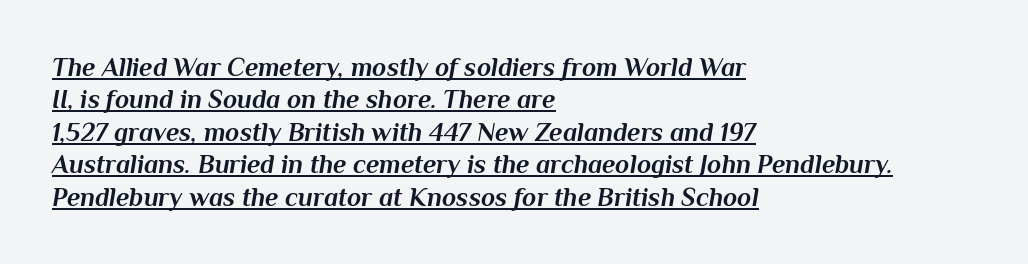
Caption: lettering with a line underneath. Would a proofreader flag this as italicized? Yes. Typesetter's note: full bold, strokes at maximum text heaviness. Each line starts at the same left margin while the right side varies. The tracking reads as untouched default to a designer's eye. Horizontal bands of white between lines are of average thickness.
